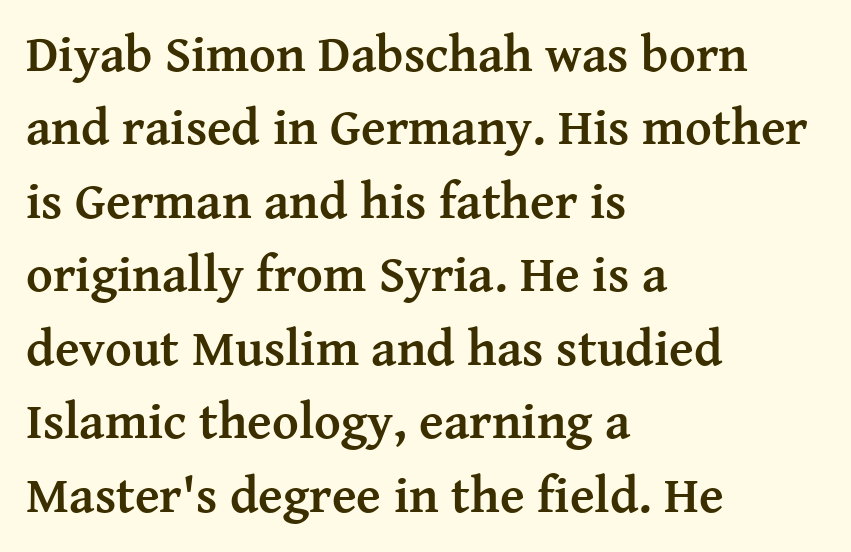
The image shows 51 px semibold serif type, upright; set left-aligned, normal line spacing (1.44x), normal letter spacing, not underlined; medium stroke contrast and a medium x-height.
